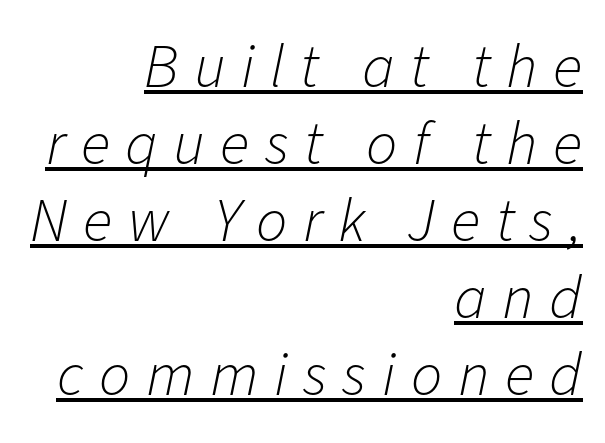
{"italic": "yes", "lean": "right", "slant_degrees": 11, "bold": "no", "weight": "light", "width": "normal", "stroke_contrast": "low", "x_height": "medium", "monospaced": "no", "underline": "yes", "align": "right", "line_spacing_ratio": 1.24, "letter_spacing": "wide", "letter_spacing_em": 0.25, "glyph_px": 62}
